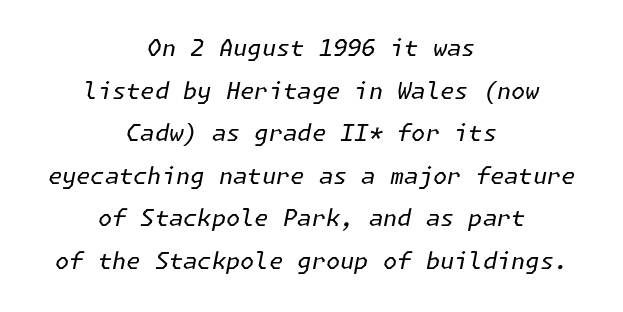
The image shows 23 px text type, italic (leaning right); set centered, line spacing 1.85x, normal letter spacing, not underlined.
